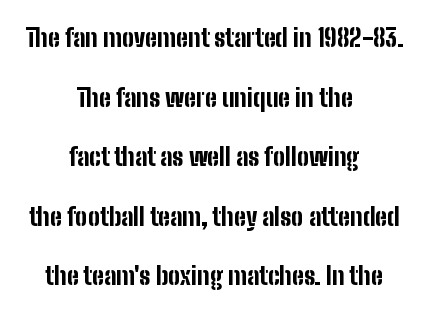
The image shows 24 px bold type, upright; set centered, loose line spacing (2.48x), normal letter spacing, not underlined.
